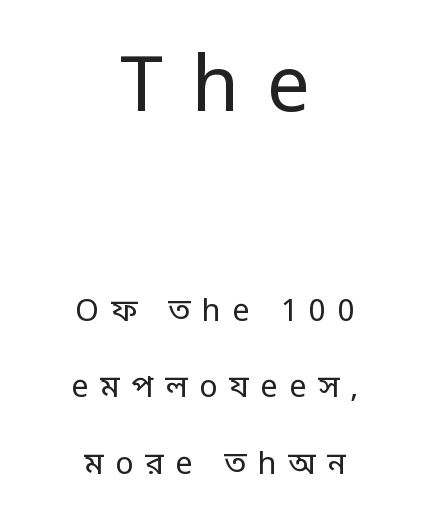
Q: Is the text bold? A: No.
Q: Is the text italic (slanted)? A: No, it is upright.
Q: Is the typeface a serif or a sans-serif typeface? A: Sans-serif.
Q: Is the text underlined? A: No.
Q: How is the paragraph aligned? A: Centered.
Q: Is the spacing between letters normal or unusually wide? A: Unusually wide.
Q: Is the spacing between lines tight, normal or loose? A: Loose.
Q: Which block of text is set in a larger size, the first (top) or the second (bottom)? A: The first (top) one.
Q: Width (condensed, normal, or wide)? A: Condensed.
Q: Stroke contrast? A: Low.
Q: Monospaced? A: No.
